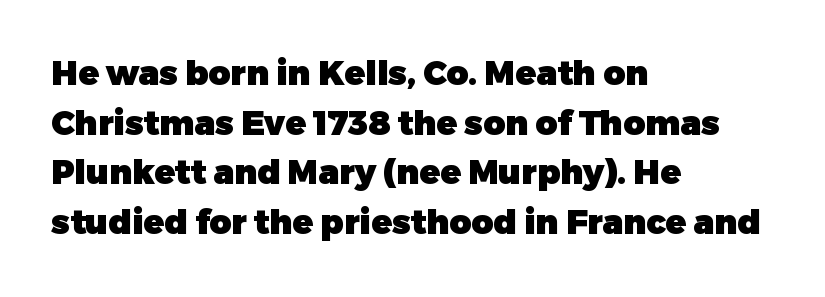
{"serif": "no", "italic": "no", "bold": "yes", "weight": "heavy", "width": "normal", "stroke_contrast": "low", "x_height": "medium", "monospaced": "no", "underline": "no", "align": "left", "line_spacing": "normal", "line_spacing_ratio": 1.46, "letter_spacing": "normal", "letter_spacing_em": 0.0, "glyph_px": 34}
